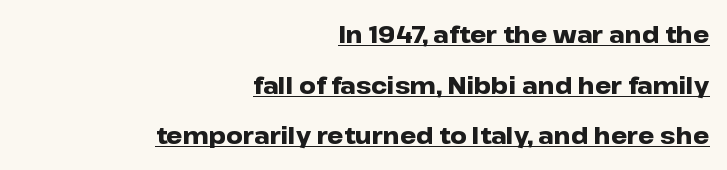
{"italic": "no", "bold": "yes", "underline": "yes", "align": "right", "line_spacing": "loose", "line_spacing_ratio": 2.2, "letter_spacing": "normal", "letter_spacing_em": 0.0, "glyph_px": 23}
